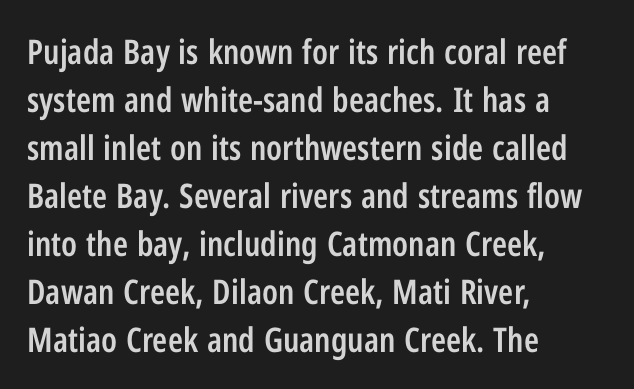
{"serif": "no", "italic": "no", "bold": "semi", "weight": "semibold", "width": "condensed", "stroke_contrast": "low", "x_height": "medium", "monospaced": "no", "underline": "no", "align": "left", "line_spacing": "normal", "line_spacing_ratio": 1.41, "letter_spacing": "normal", "letter_spacing_em": 0.0, "glyph_px": 34}
